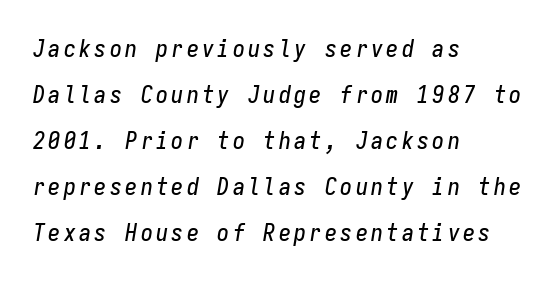
Q: Is the text italic (slanted)? A: Yes, it leans right by about 9 degrees.
Q: Is the text underlined? A: No.
Q: How is the paragraph aligned? A: Left-aligned.
Q: Is the spacing between lines tight, normal or loose? A: Loose.
